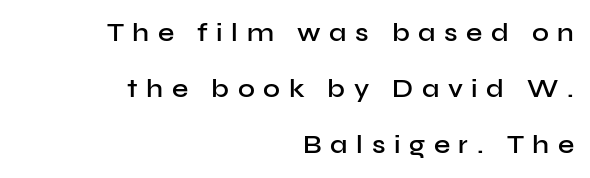
Q: Is the text bold? A: Semi-bold.
Q: Is the text italic (slanted)? A: No, it is upright.
Q: Is the text underlined? A: No.
Q: How is the paragraph aligned? A: Right-aligned.
Q: Is the spacing between letters normal or unusually wide? A: Unusually wide.
Q: Is the spacing between lines tight, normal or loose? A: Loose.
